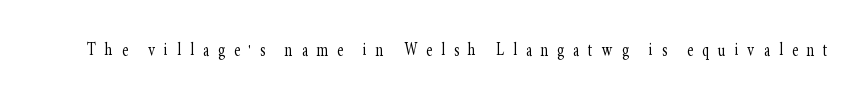
The image shows 21 px text type, upright; set unusually wide letter spacing (+0.43 em), not underlined.
